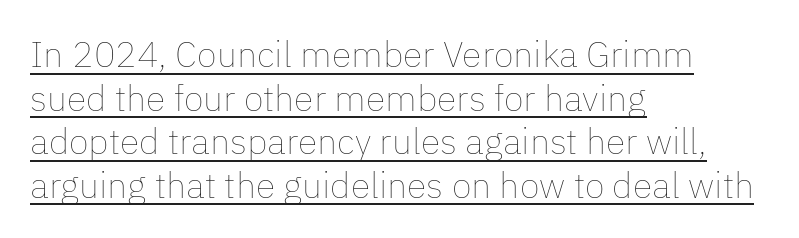
The image shows 36 px thin type, upright; set left-aligned, line spacing 1.21x, normal letter spacing, underlined; low stroke contrast and a medium x-height.
